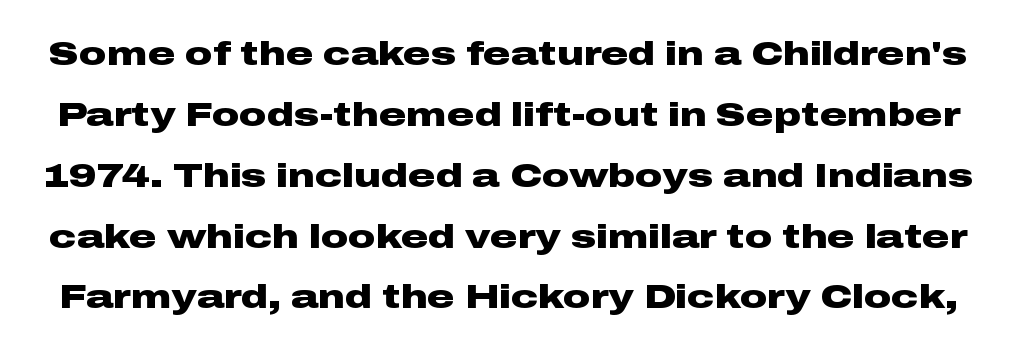
Do the characters align in a grid? No, the font is proportional. Each word holds together tightly as a unit, with standard inter-letter gaps. No word sits above an underline. Letterform terminals end flat and unadorned throughout the passage. The typesetting leans heavy: a genuine bold. If you drew a line through each stem, it would be perfectly vertical.
